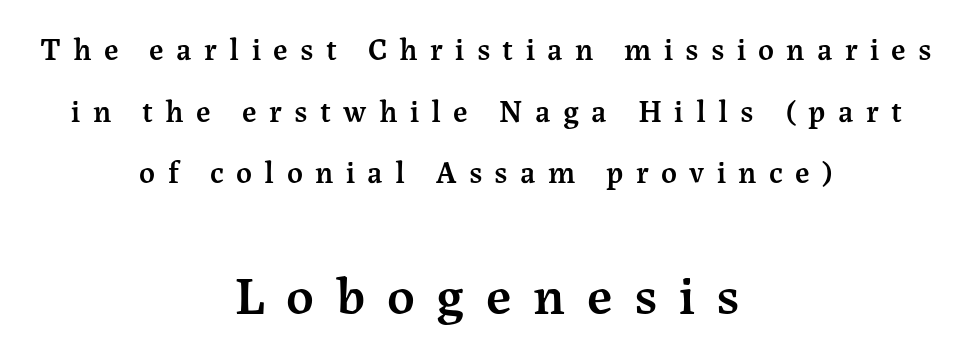
Here the glyphs are tracked loosely, breaking word shapes into spaced letters. Two sizes are in play, and the larger belongs to the second block. Stems and bowls a touch heavier than normal — semibold. Notice how the passage keeps no hard edge, just a central spine. The area under the type is left untouched. The font family rendered here belongs to the serif group.
